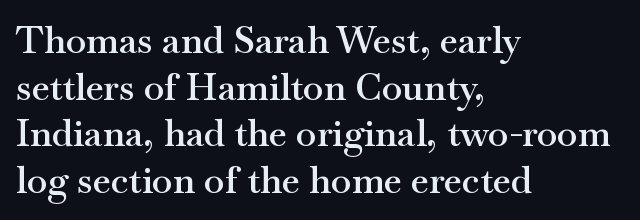
{"serif": "yes", "italic": "no", "bold": "semi", "weight": "semibold", "width": "wide", "stroke_contrast": "medium", "x_height": "small", "monospaced": "no", "underline": "no", "align": "left", "line_spacing": "normal", "line_spacing_ratio": 1.26, "letter_spacing": "normal", "letter_spacing_em": 0.0, "glyph_px": 37}
